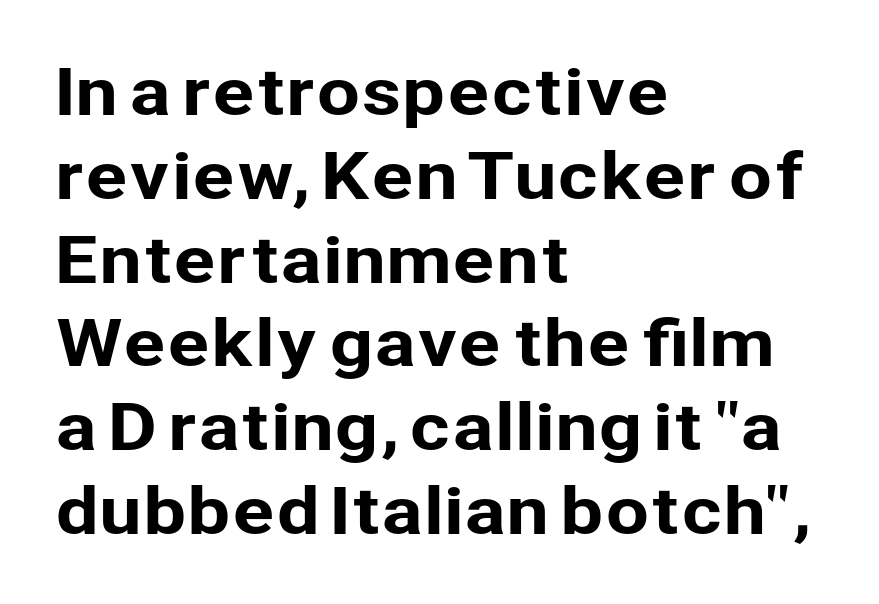
Q: Is the text italic (slanted)? A: No, it is upright.
Q: Is the typeface a serif or a sans-serif typeface? A: Sans-serif.
Q: Is the text underlined? A: No.
Q: How is the paragraph aligned? A: Left-aligned.
Q: Is the spacing between letters normal or unusually wide? A: Normal.
Q: Is the spacing between lines tight, normal or loose? A: Normal.
Q: Width (condensed, normal, or wide)? A: Normal.
Q: Stroke contrast? A: Low.
Q: x-height? A: Medium.
Q: Monospaced? A: No.
